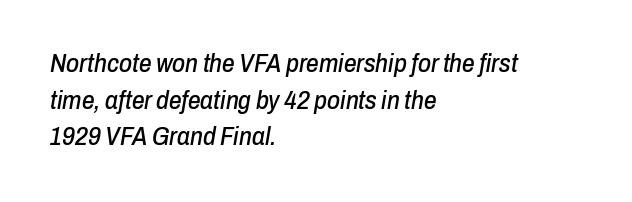
Quick note: underline off. Which margin do the lines hug? The left one — the right edge is uneven. Tall strokes in this sample are angled rather than plumb. The rows are spaced the way most documents space them. The letterforms sit shoulder to shoulder at normal distance.
